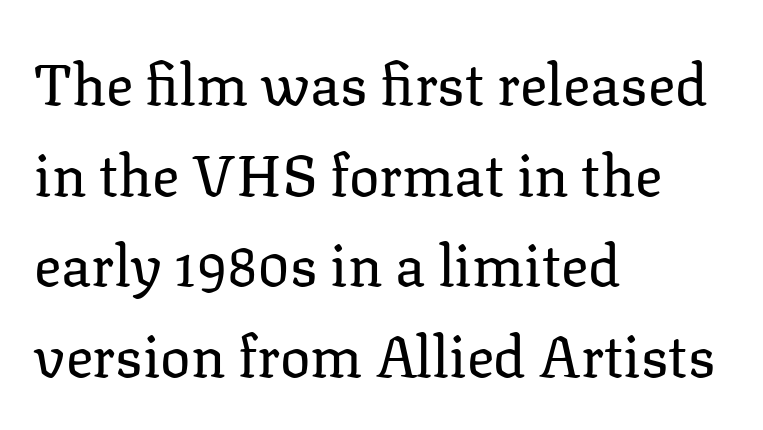
The image shows 57 px regular-weight serif type, upright; set left-aligned, normal line spacing (1.59x), normal letter spacing, not underlined; low stroke contrast and a medium x-height.
